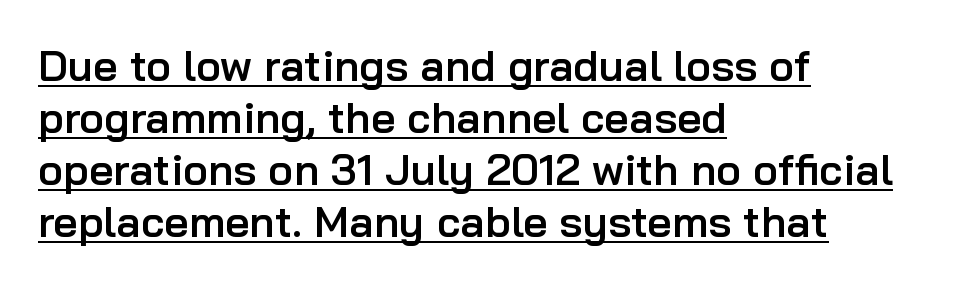
A continuous stroke trails under the words, as in a hyperlink. These lines are set flush left with a ragged right edge. What stands out about the letter spacing? Nothing — it is the standard amount. When letters stand straight like this, we call the style roman or upright. The letters advance in unequal steps, a hallmark of proportional type. What weight is shown? A semibold, between regular and bold.
